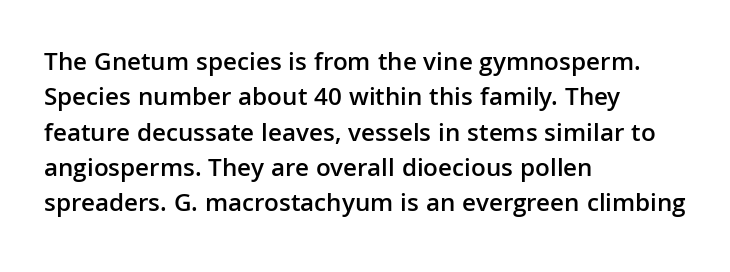
Quick note: underline off. Is the letter spacing exaggerated? No — it looks like the ordinary default. Each new line begins a customary step beneath the previous one. Its strokes are somewhat broadened, the hallmark of semibold type.
